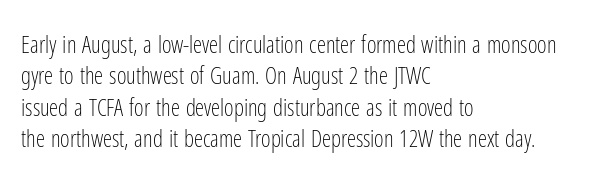
{"italic": "no", "bold": "no", "underline": "no", "align": "left", "line_spacing": "normal", "line_spacing_ratio": 1.36, "letter_spacing": "normal", "letter_spacing_em": 0.0, "glyph_px": 23}
